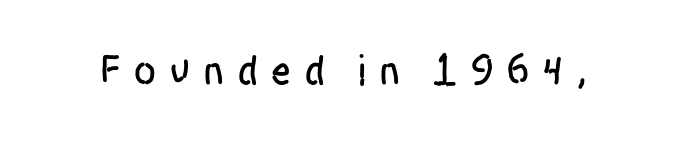
The image shows 42 px condensed sans-serif type, upright; set unusually wide letter spacing (+0.29 em), not underlined; low stroke contrast and a large x-height.
